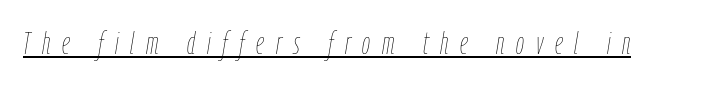
The image shows 32 px thin, condensed type, italic (leaning right); set unusually wide letter spacing (+0.37 em), underlined; low stroke contrast and a medium x-height.
